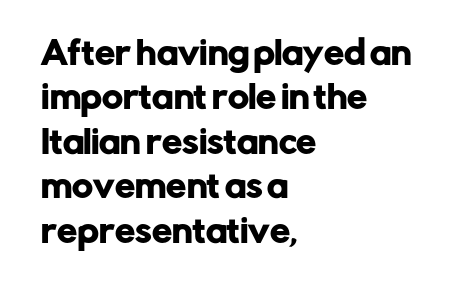
{"serif": "no", "italic": "no", "width": "normal", "stroke_contrast": "low", "x_height": "medium", "monospaced": "no", "underline": "no", "align": "left", "line_spacing": "normal", "line_spacing_ratio": 1.39, "letter_spacing": "normal", "letter_spacing_em": 0.0, "glyph_px": 32}
